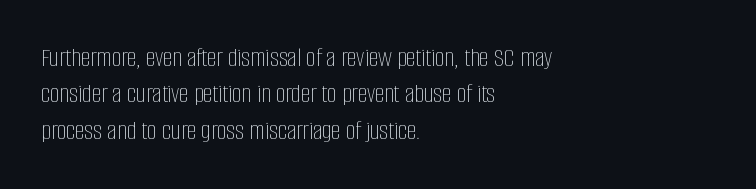
Upright lettering throughout. Reading down the column, the eye jumps a familiar distance to each next line. The typesetting does not lean heavy: it is not bold. Horizontal alignment here is leftward, the default for most running prose. The space directly below the letters is spotless. Glyph-to-glyph distance matches everyday printed text.
